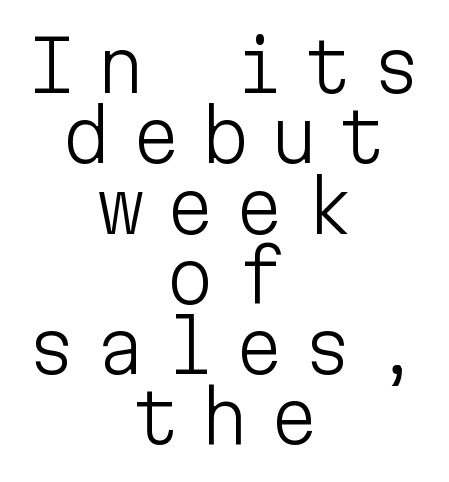
{"serif": "no", "italic": "no", "bold": "no", "weight": "light", "width": "normal", "stroke_contrast": "low", "x_height": "medium", "monospaced": "yes", "underline": "no", "align": "center", "line_spacing": "tight", "line_spacing_ratio": 0.99, "letter_spacing": "wide", "letter_spacing_em": 0.27, "glyph_px": 71}
